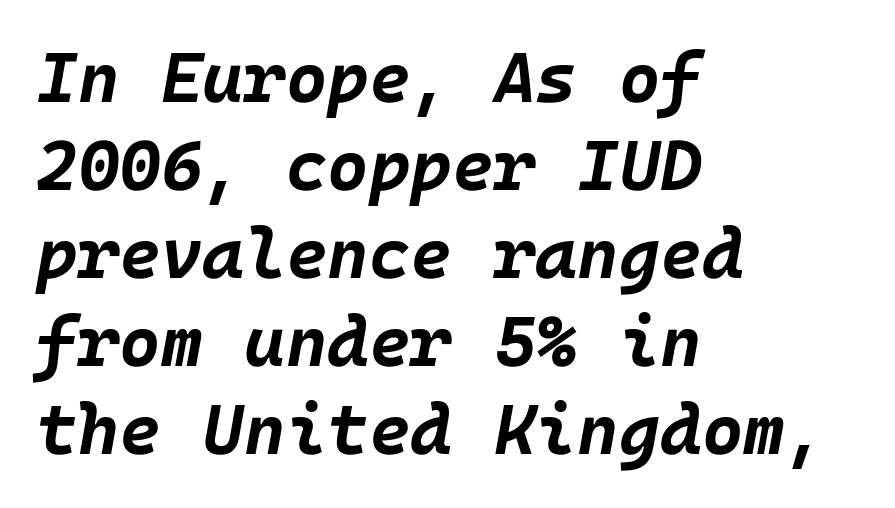
Q: Is the text bold? A: Yes.
Q: Is the text italic (slanted)? A: Yes, it leans right by about 10 degrees.
Q: Is the text underlined? A: No.
Q: How is the paragraph aligned? A: Left-aligned.
Q: Is the spacing between letters normal or unusually wide? A: Normal.
Q: Width (condensed, normal, or wide)? A: Normal.
Q: Stroke contrast? A: Low.
Q: x-height? A: Large.
